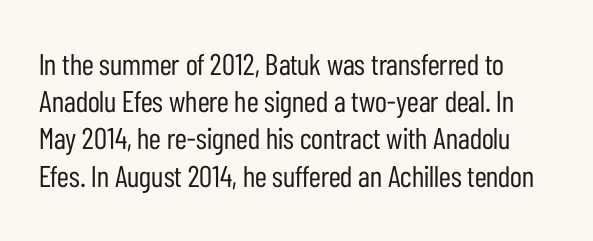
Q: Is the text bold? A: No.
Q: Is the text italic (slanted)? A: No, it is upright.
Q: Is the typeface a serif or a sans-serif typeface? A: Sans-serif.
Q: Is the text underlined? A: No.
Q: Is the spacing between letters normal or unusually wide? A: Normal.
Q: Width (condensed, normal, or wide)? A: Condensed.
Q: Stroke contrast? A: Low.
Q: x-height? A: Medium.
Q: Monospaced? A: No.
